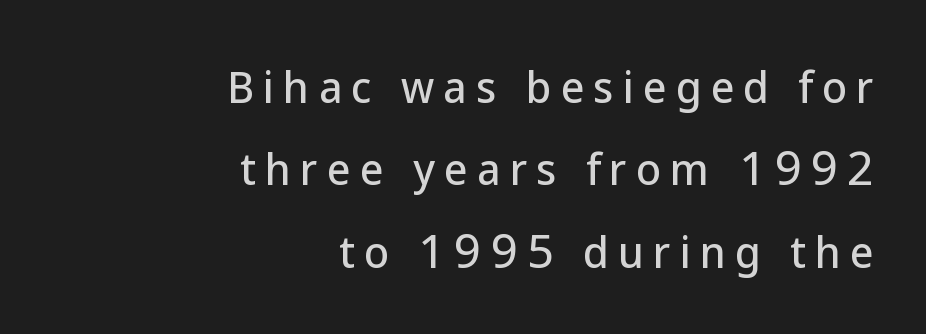
The image shows 41 px sans-serif type, upright; set right-aligned, loose line spacing (2.01x), unusually wide letter spacing (+0.22 em), not underlined; low stroke contrast and a medium x-height.
